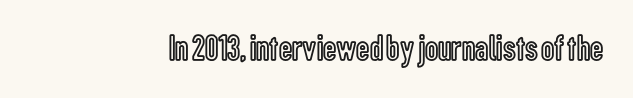
Q: Is the text italic (slanted)? A: No, it is upright.
Q: Is the text underlined? A: No.
Q: Is the spacing between letters normal or unusually wide? A: Normal.
Q: Width (condensed, normal, or wide)? A: Condensed.
Q: x-height? A: Medium.
Q: Monospaced? A: No.
